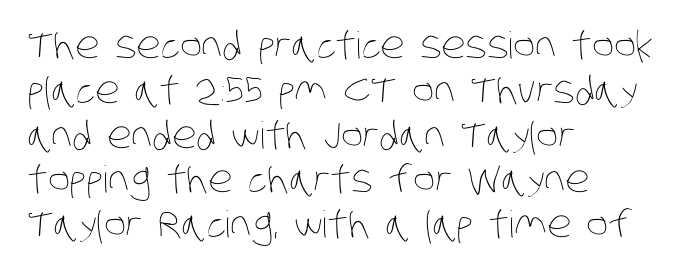
{"bold": "no", "weight": "thin", "width": "condensed", "stroke_contrast": "low", "x_height": "large", "monospaced": "no", "underline": "no", "align": "left", "line_spacing_ratio": 1.21, "letter_spacing": "normal", "letter_spacing_em": 0.0, "glyph_px": 37}
